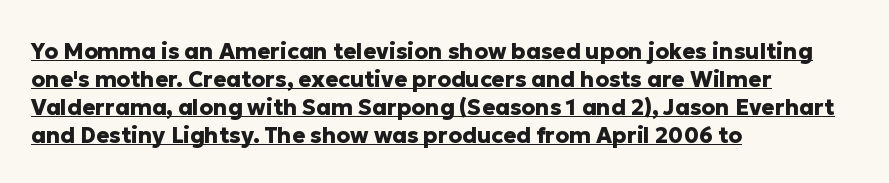
Q: Is the text bold? A: Yes.
Q: Is the text italic (slanted)? A: No, it is upright.
Q: Is the text underlined? A: Yes.
Q: How is the paragraph aligned? A: Left-aligned.
Q: Is the spacing between letters normal or unusually wide? A: Normal.
Q: Is the spacing between lines tight, normal or loose? A: Normal.
